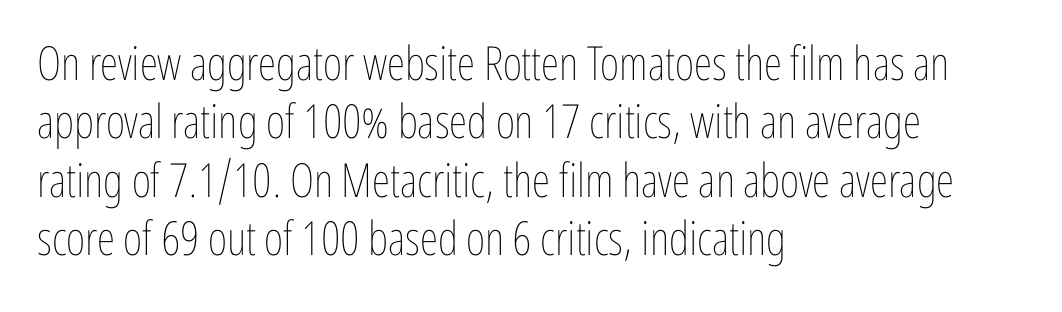
Q: Is the text bold? A: No.
Q: Is the text italic (slanted)? A: No, it is upright.
Q: Is the text underlined? A: No.
Q: How is the paragraph aligned? A: Left-aligned.
Q: Is the spacing between letters normal or unusually wide? A: Normal.
Q: Width (condensed, normal, or wide)? A: Condensed.
Q: Stroke contrast? A: Low.
Q: x-height? A: Medium.
Q: Monospaced? A: No.
